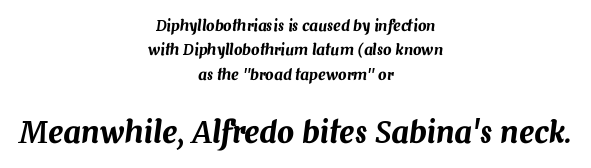
The image shows 30 px text type, italic (leaning right); set centered, normal line spacing (1.62x), normal letter spacing, not underlined; the second (bottom) block is 2.0x larger; medium stroke contrast and a medium x-height.
